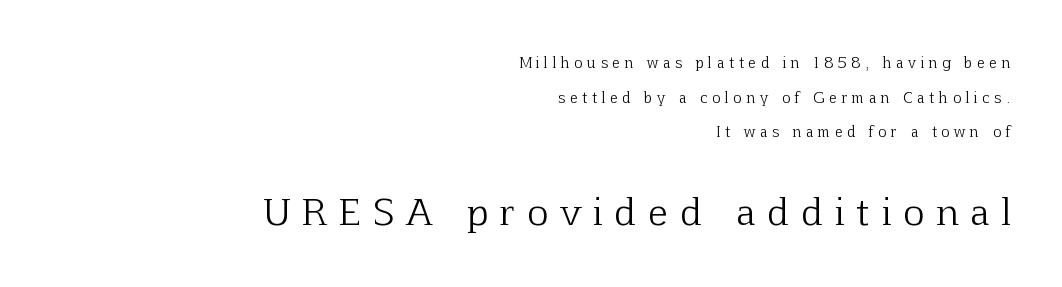
{"serif": "yes", "italic": "no", "bold": "no", "weight": "light", "width": "normal", "stroke_contrast": "low", "x_height": "medium", "monospaced": "no", "underline": "no", "align": "right", "line_spacing": "loose", "line_spacing_ratio": 2.48, "letter_spacing": "wide", "letter_spacing_em": 0.35, "larger_block": "second", "size_ratio": 2.57, "glyph_px": 36}
